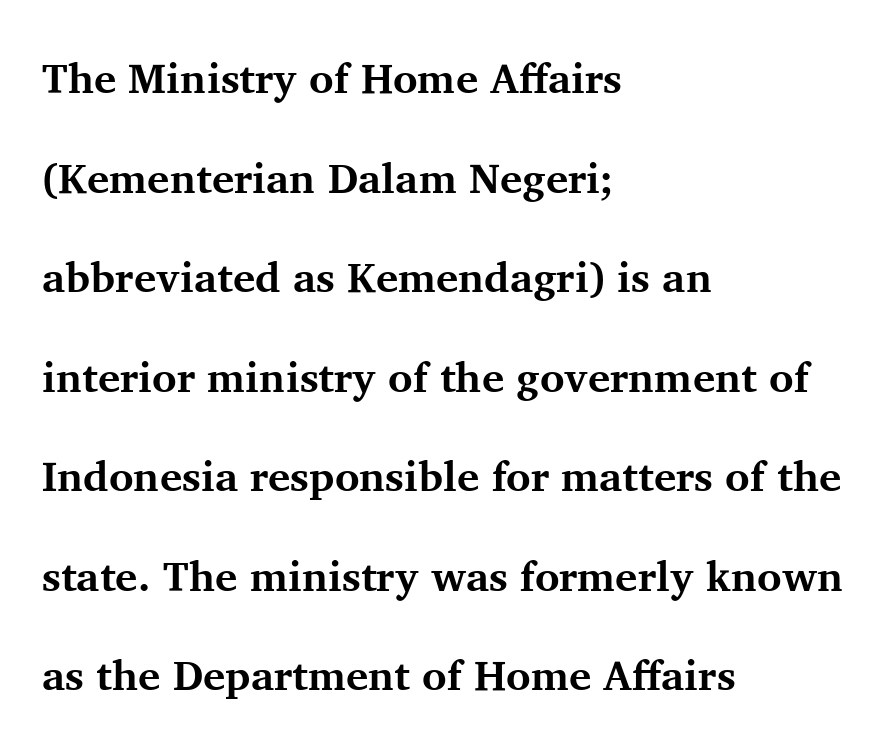
Q: Is the text bold? A: Yes.
Q: Is the text italic (slanted)? A: No, it is upright.
Q: Is the typeface a serif or a sans-serif typeface? A: Serif.
Q: Is the text underlined? A: No.
Q: How is the paragraph aligned? A: Left-aligned.
Q: Is the spacing between letters normal or unusually wide? A: Normal.
Q: Is the spacing between lines tight, normal or loose? A: Loose.
Q: Width (condensed, normal, or wide)? A: Normal.
Q: Stroke contrast? A: Medium.
Q: x-height? A: Medium.
Q: Monospaced? A: No.
